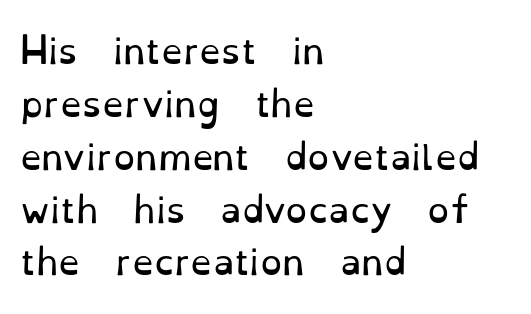
A bare baseline throughout the passage. Designer's note — italics off, roman on. These lines keep a tight, regular rhythm from letter to letter. No chunkiness to these letters — they're not bold.
